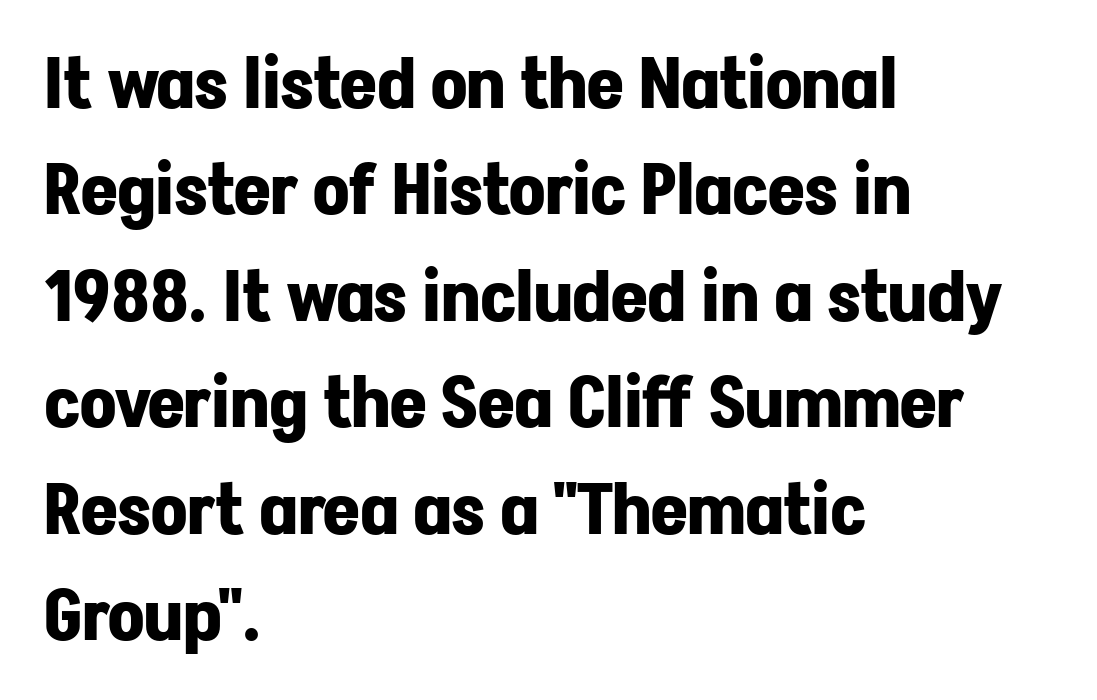
Look at the bottom of the vertical strokes: they stop flat, with no serifs. Compared with an ordinary text face, these strokes are far heavier — a full bold. This sample is left-justified, so line endings fall wherever the words run out. Does the lettering tilt? It doesn't — this is upright. A typesetter would call this leading conventional body-copy spacing. Letter spacing: default.
